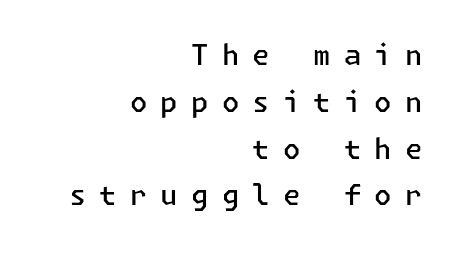
The image shows 28 px semibold sans-serif type, upright; set right-aligned, normal line spacing (1.67x), unusually wide letter spacing (+0.47 em), not underlined; low stroke contrast and a medium x-height.
